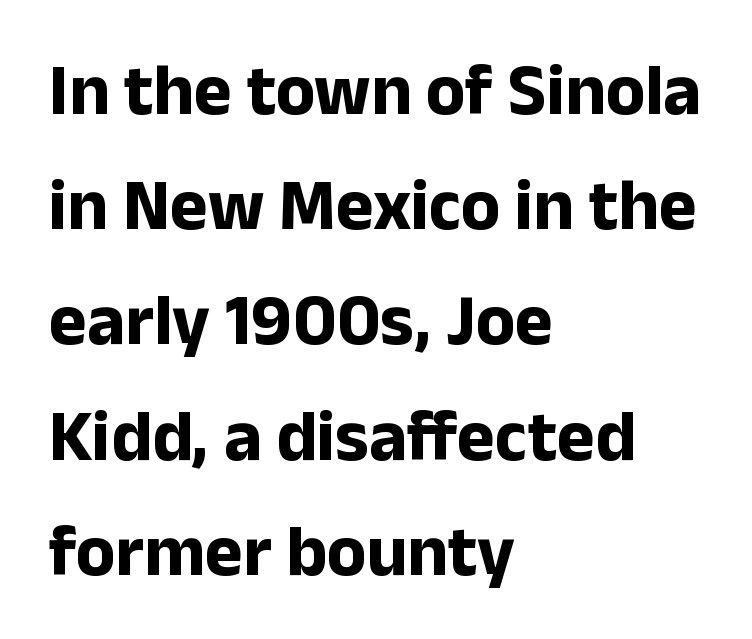
The paragraph shown leans on its left margin. Caption: bold face, heavy strokes. Note the varied advance widths — an 'i' is clearly narrower than an 'm'. Normally led — the rows are evenly, conventionally spaced. The words here are not underlined.
